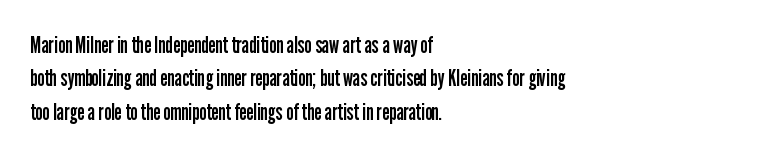
How would I describe the line gaps? Plain and ordinary. Just letters on the line, the space beneath them empty. Alignment: flush left. In terms of posture, this sample is upright.
